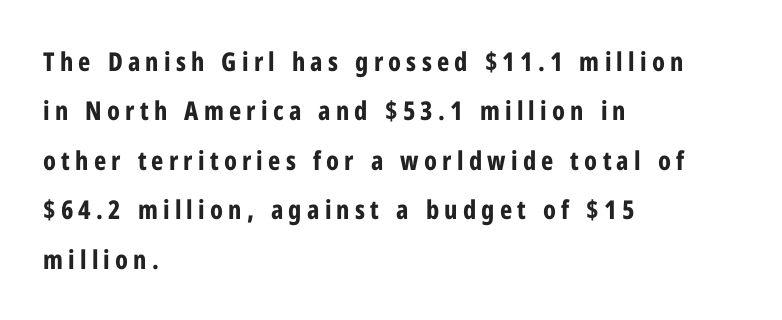
Q: Is the text bold? A: Yes.
Q: Is the text italic (slanted)? A: No, it is upright.
Q: Is the text underlined? A: No.
Q: How is the paragraph aligned? A: Left-aligned.
Q: Is the spacing between letters normal or unusually wide? A: Unusually wide.
Q: Is the spacing between lines tight, normal or loose? A: Loose.
